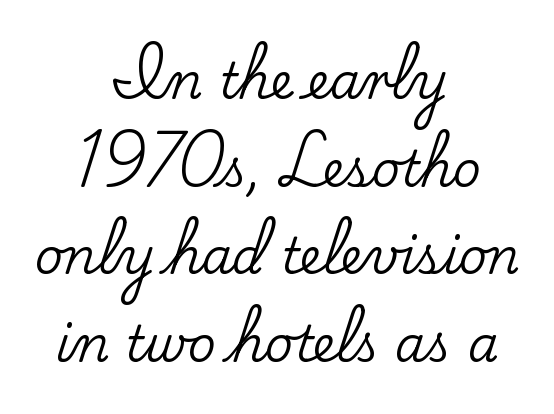
{"serif": "yes", "width": "normal", "stroke_contrast": "low", "x_height": "small", "monospaced": "no", "underline": "no", "align": "center", "line_spacing_ratio": 1.79, "letter_spacing": "normal", "letter_spacing_em": 0.0, "glyph_px": 49}
